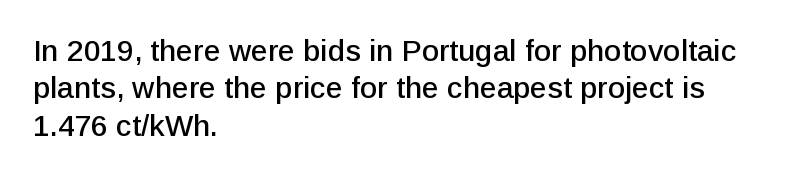
Q: Is the text italic (slanted)? A: No, it is upright.
Q: Is the typeface a serif or a sans-serif typeface? A: Sans-serif.
Q: Is the text underlined? A: No.
Q: How is the paragraph aligned? A: Left-aligned.
Q: Is the spacing between letters normal or unusually wide? A: Normal.
Q: Is the spacing between lines tight, normal or loose? A: Normal.
Q: Width (condensed, normal, or wide)? A: Normal.
Q: Stroke contrast? A: Low.
Q: x-height? A: Medium.
Q: Monospaced? A: No.
